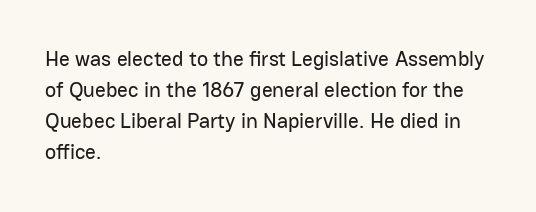
Q: Is the text italic (slanted)? A: No, it is upright.
Q: Is the text underlined? A: No.
Q: How is the paragraph aligned? A: Left-aligned.
Q: Is the spacing between letters normal or unusually wide? A: Normal.
Q: Is the spacing between lines tight, normal or loose? A: Normal.
